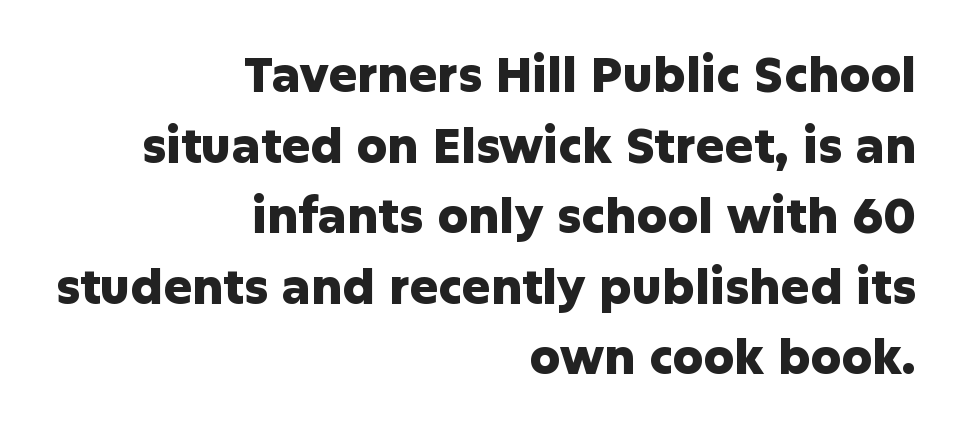
The image shows 48 px heavy sans-serif type, upright; set right-aligned, normal line spacing (1.47x), normal letter spacing, not underlined; low stroke contrast and a medium x-height.
